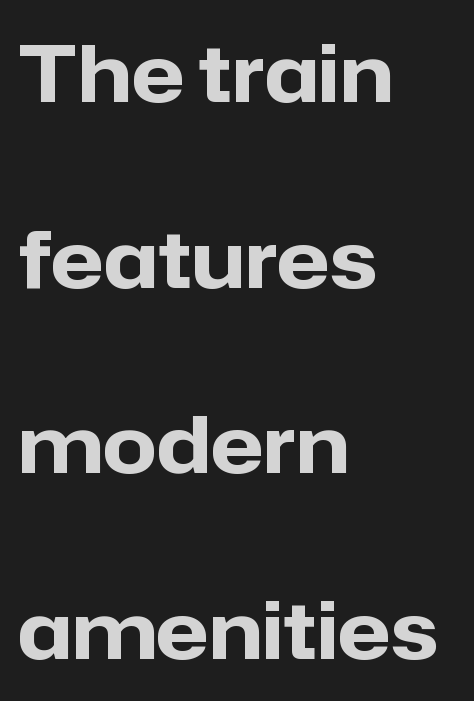
The image shows 78 px heavy sans-serif type, upright; set left-aligned, loose line spacing (2.38x), normal letter spacing, not underlined; low stroke contrast and a medium x-height.
